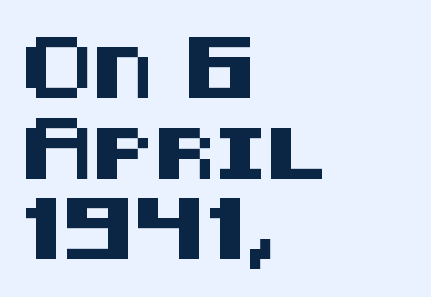
The image shows 51 px sans-serif type, upright; set left-aligned, normal line spacing (1.58x), normal letter spacing, not underlined; medium stroke contrast and a large x-height.
